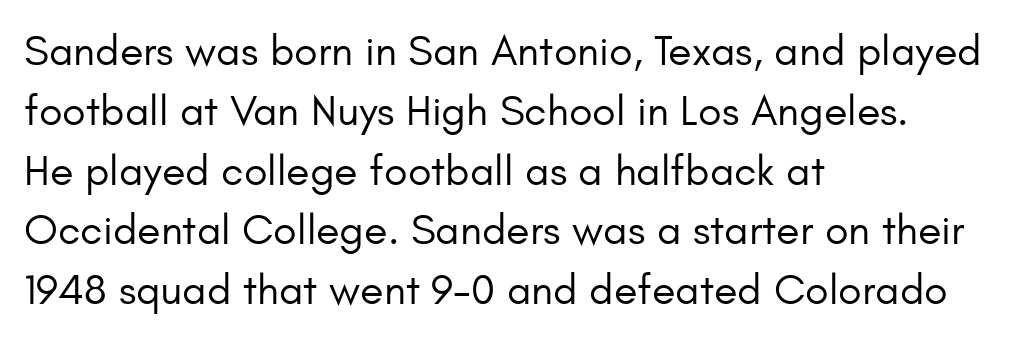
The image shows 43 px regular-weight sans-serif type, upright; set left-aligned, normal line spacing (1.39x), normal letter spacing, not underlined; low stroke contrast and a small x-height.
